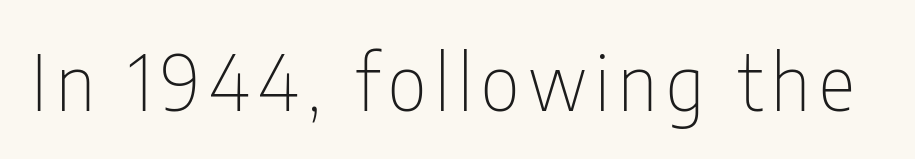
{"serif": "no", "italic": "no", "bold": "no", "weight": "thin", "width": "condensed", "stroke_contrast": "low", "x_height": "medium", "monospaced": "no", "underline": "no", "glyph_px": 77}
